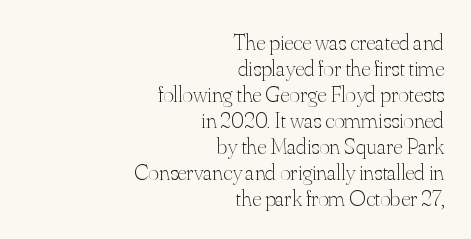
Quick note: not italic, upright. Think standard paragraph weight, or any step lighter than that. Tracking here is standard; glyphs follow each other at the usual distance. Nobody drew a line under any word here. This sample is right-justified, so line beginnings fall wherever the words allow.
